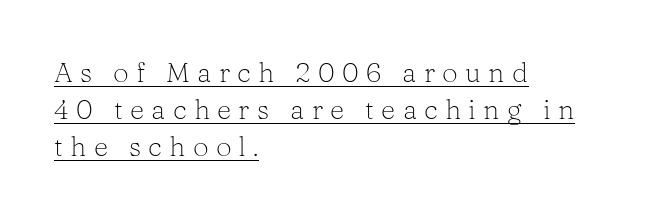
{"serif": "yes", "italic": "no", "bold": "no", "weight": "light", "width": "normal", "stroke_contrast": "low", "x_height": "medium", "monospaced": "no", "underline": "yes", "align": "left", "line_spacing": "normal", "line_spacing_ratio": 1.32, "letter_spacing": "wide", "letter_spacing_em": 0.26, "glyph_px": 28}
